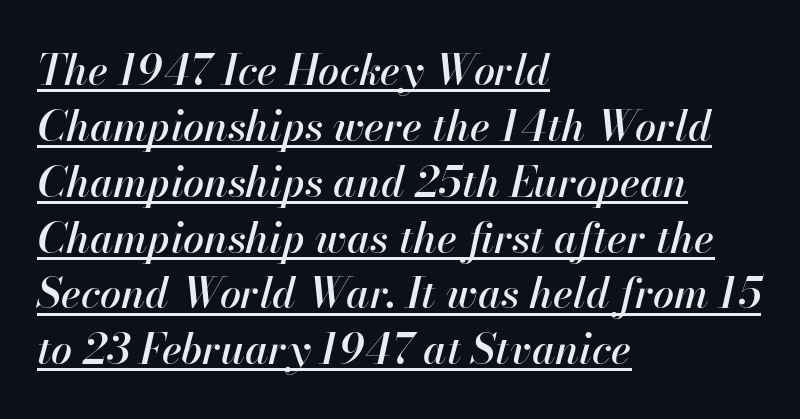
The image shows 42 px text type, italic (leaning right); set left-aligned, normal line spacing (1.33x), normal letter spacing, underlined; high stroke contrast and a small x-height.
